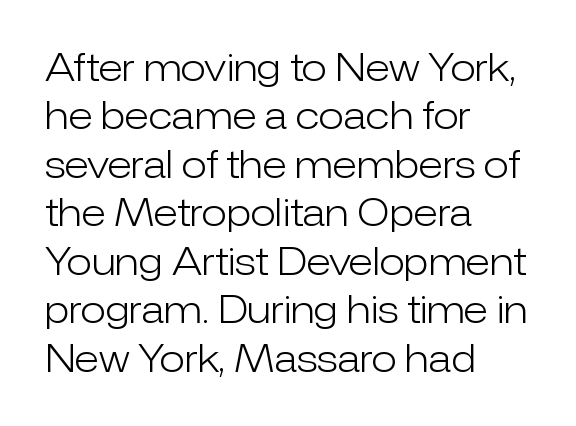
This is the regular roman posture of the typeface. Counters stay open thanks to moderate or lighter strokes. Anything drawn beneath the words? Only blank space. One-word summary of the alignment: left.
